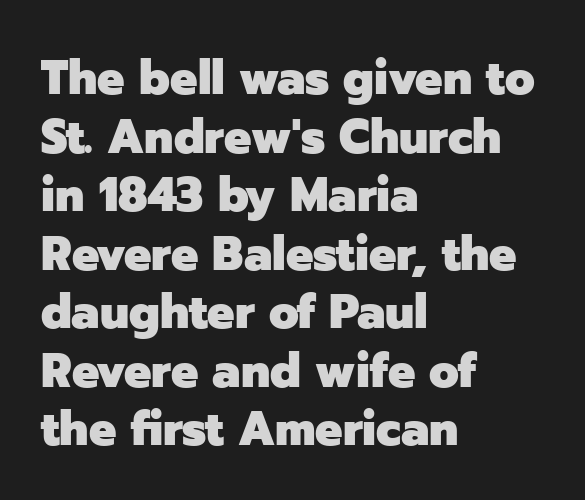
The image shows 48 px heavy sans-serif type, upright; set left-aligned, line spacing 1.22x, normal letter spacing, not underlined; low stroke contrast and a medium x-height.
